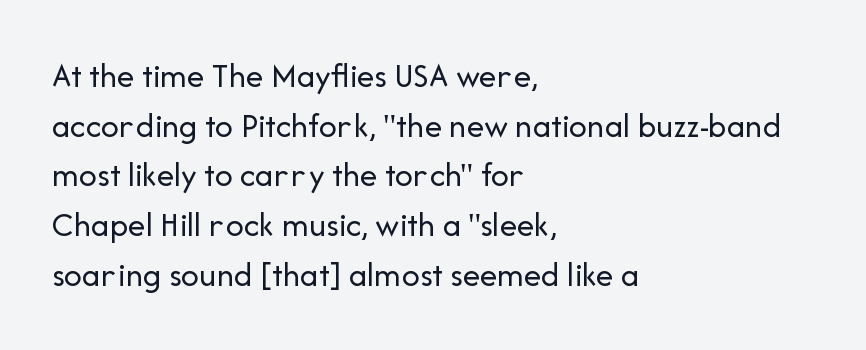
This sample uses an upright cut, with every glyph sitting square on the baseline. No letter is thick-stroked: the sample isn't bold. In terms of letterform style, serifs are entirely absent. Successive baselines arrive at the customary interval. Has an underline been added? It has not. These lines stack with their left ends in a neat column.
